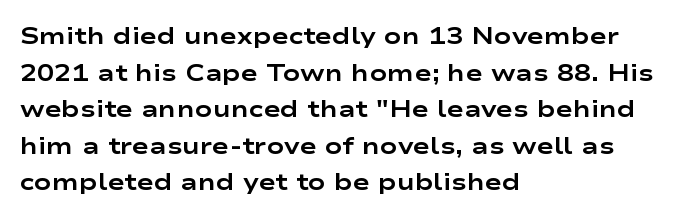
Q: Is the text bold? A: Yes.
Q: Is the text italic (slanted)? A: No, it is upright.
Q: Is the text underlined? A: No.
Q: How is the paragraph aligned? A: Left-aligned.
Q: Is the spacing between letters normal or unusually wide? A: Normal.
Q: Is the spacing between lines tight, normal or loose? A: Normal.
